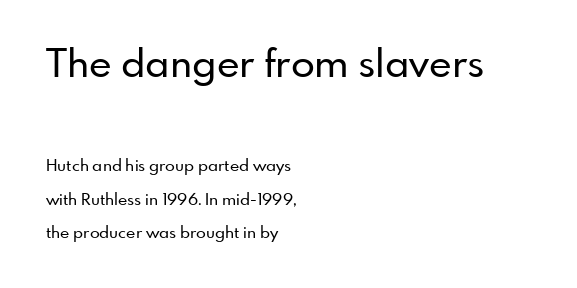
{"serif": "no", "italic": "no", "width": "normal", "stroke_contrast": "low", "x_height": "small", "monospaced": "no", "underline": "no", "align": "left", "line_spacing": "loose", "line_spacing_ratio": 2.08, "letter_spacing": "normal", "letter_spacing_em": 0.0, "larger_block": "first", "size_ratio": 2.44, "glyph_px": 39}
